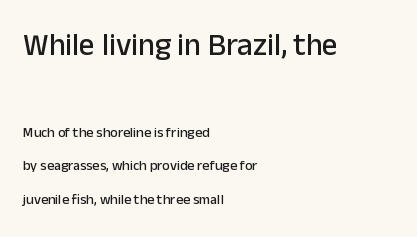
You can tell from the bare stems that sans-serif type was used. Between these two stacked blocks, the higher one wins on size. Teacher's note: observe the even left margin — that is flush-left alignment. The passage shown has conventional tracking throughout.
